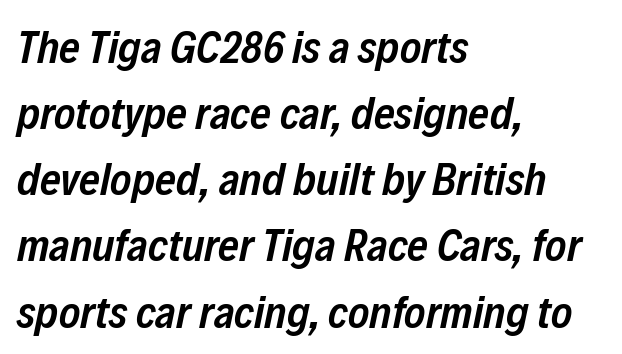
The image shows 45 px semibold, condensed type, italic (leaning right); set left-aligned, normal line spacing (1.47x), normal letter spacing, not underlined; low stroke contrast and a medium x-height.
